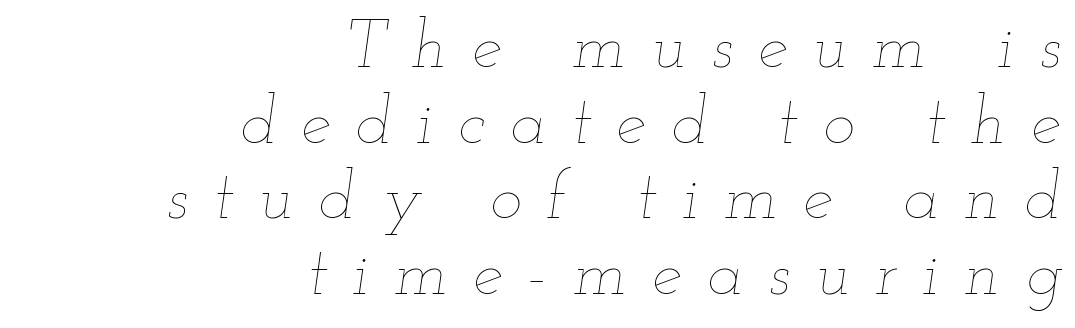
Q: Is the text bold? A: No.
Q: Is the text italic (slanted)? A: Yes, it leans right by about 12 degrees.
Q: Is the text underlined? A: No.
Q: How is the paragraph aligned? A: Right-aligned.
Q: Is the spacing between letters normal or unusually wide? A: Unusually wide.
Q: Is the spacing between lines tight, normal or loose? A: Tight.
Q: Width (condensed, normal, or wide)? A: Wide.
Q: Stroke contrast? A: Low.
Q: x-height? A: Small.
Q: Monospaced? A: No.
